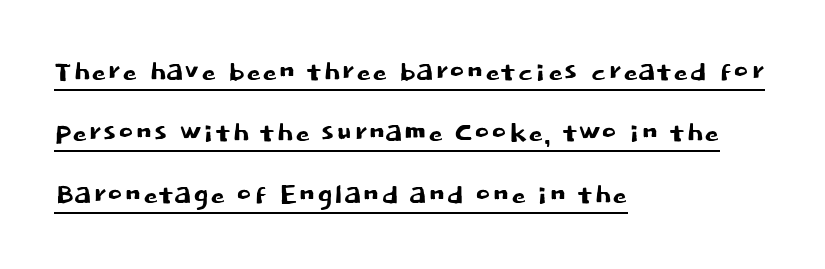
The image shows 37 px sans-serif type, upright; set left-aligned, normal line spacing (1.66x), normal letter spacing, underlined; low stroke contrast and a large x-height.
